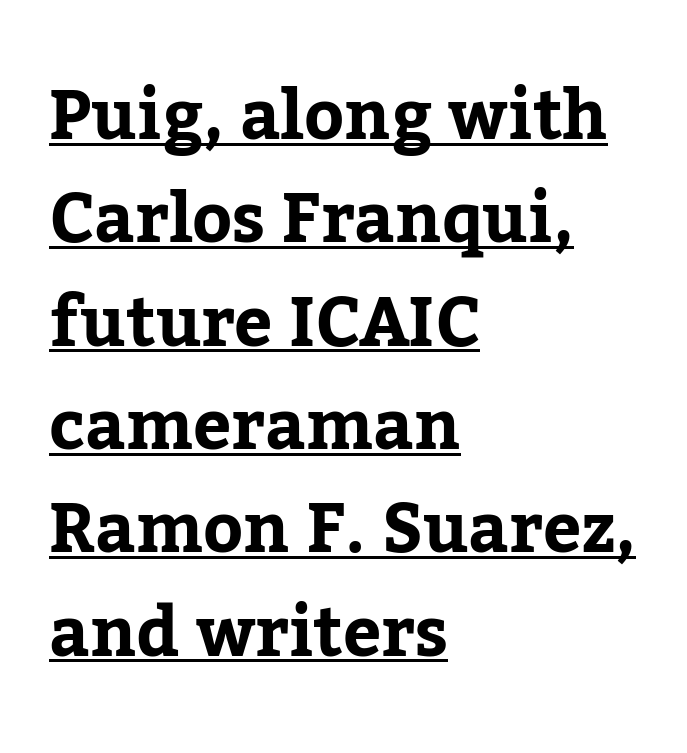
{"serif": "yes", "italic": "no", "bold": "yes", "weight": "bold", "width": "normal", "stroke_contrast": "low", "x_height": "medium", "monospaced": "no", "underline": "yes", "align": "left", "line_spacing": "normal", "line_spacing_ratio": 1.52, "letter_spacing": "normal", "letter_spacing_em": 0.0, "glyph_px": 68}
